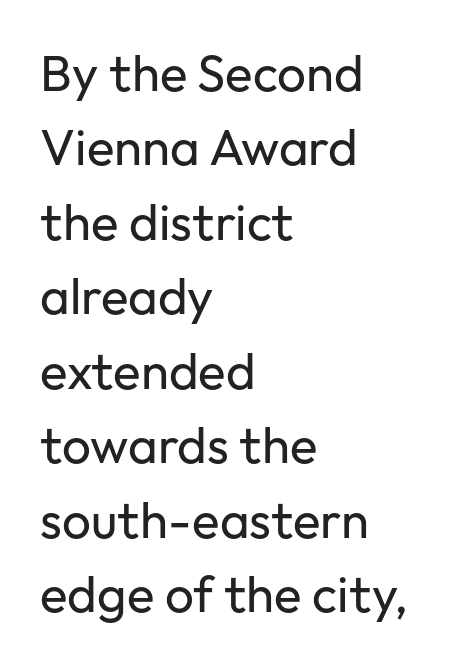
Q: Is the text bold? A: No.
Q: Is the text italic (slanted)? A: No, it is upright.
Q: Is the typeface a serif or a sans-serif typeface? A: Sans-serif.
Q: Is the text underlined? A: No.
Q: How is the paragraph aligned? A: Left-aligned.
Q: Is the spacing between letters normal or unusually wide? A: Normal.
Q: Is the spacing between lines tight, normal or loose? A: Normal.
Q: Width (condensed, normal, or wide)? A: Normal.
Q: Stroke contrast? A: Low.
Q: x-height? A: Medium.
Q: Monospaced? A: No.
